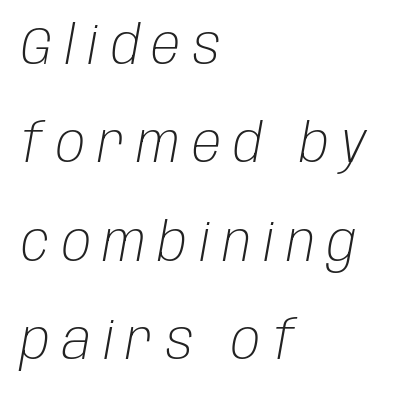
A typesetter would call this heavily tracked-out type. Weight class: somewhere from thin through regular. Lines of text with bare space underneath. You could not count columns in this text — the font is proportionally spaced.
